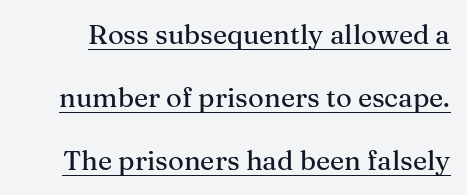
Whoever set this chose breathing room over compactness in the vertical rhythm. Compared with typical body copy, the letter spacing here is the same. This is underlined copy, the kind a proofreader might mark for attention. The specimen reads as upright at a glance.
